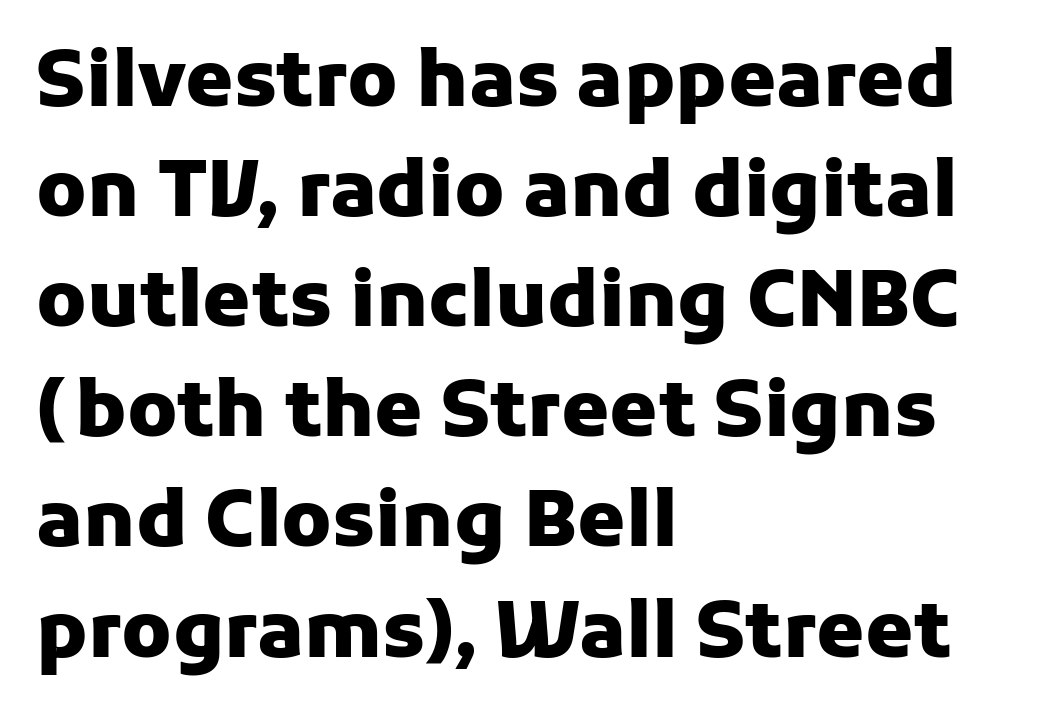
{"serif": "no", "italic": "no", "bold": "yes", "weight": "heavy", "width": "normal", "stroke_contrast": "low", "x_height": "medium", "monospaced": "no", "underline": "no", "align": "left", "line_spacing": "normal", "line_spacing_ratio": 1.43, "letter_spacing": "normal", "letter_spacing_em": 0.0, "glyph_px": 77}
